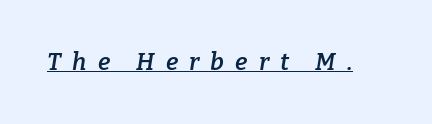
Q: Is the text bold? A: Semi-bold.
Q: Is the text italic (slanted)? A: Yes, it leans right by about 9 degrees.
Q: Is the text underlined? A: Yes.
Q: Is the spacing between letters normal or unusually wide? A: Unusually wide.
